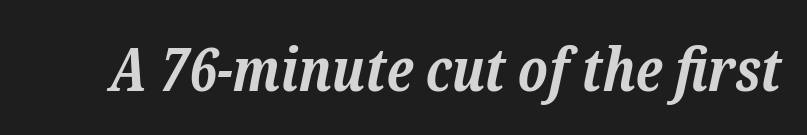
Note the varied advance widths — an 'i' is clearly narrower than an 'm'. Type without underlining. Students, this is bold: see how much ink each stroke carries. Slanted lettering throughout. Observe the serifs anchoring each vertical stroke in this sample. A typesetter would call this zero additional tracking.
